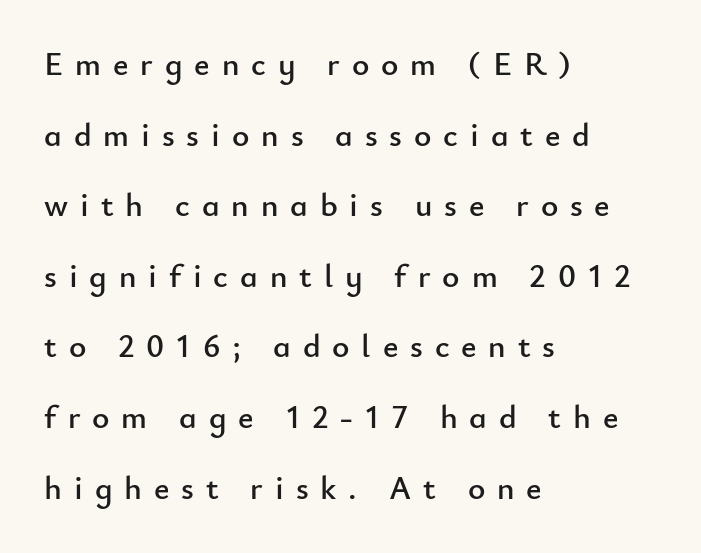
Each letter keeps its own natural width here, so spacing adapts to shape. Ordinary non-slanted type is in use. Between one letter and the next there's a generous, obvious gap. These lines stack with their left ends in a neat column.
